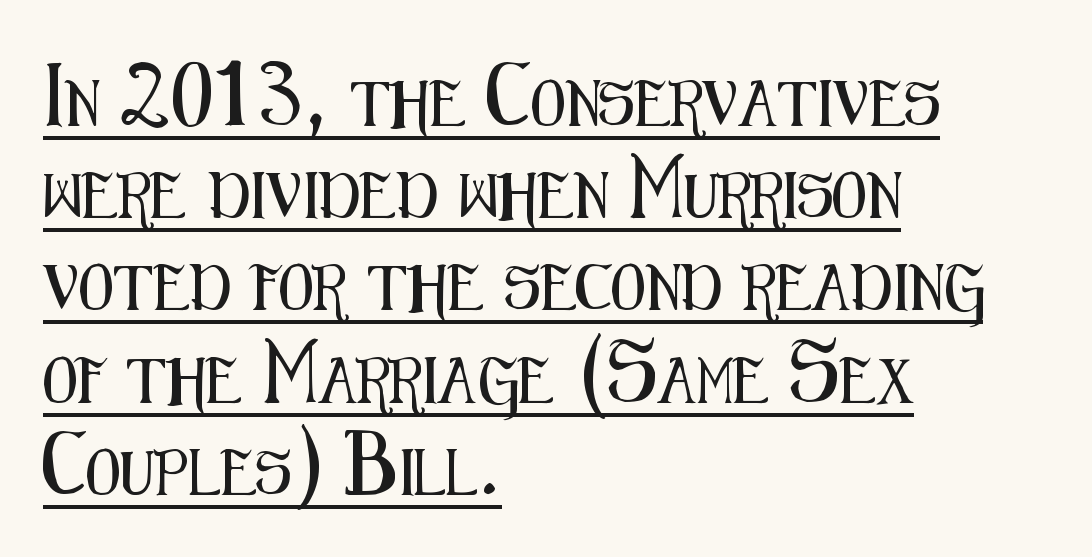
The image shows 45 px condensed type, upright; set left-aligned, loose line spacing (2.05x), normal letter spacing, underlined; medium stroke contrast and a medium x-height.
